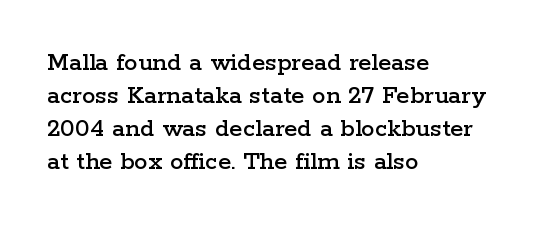
No extra tracking has been applied to these lines. Check the space under the baseline: it is left empty. The font's upright variant was chosen for this text. Casual observation: everything's shoved over to the left.
